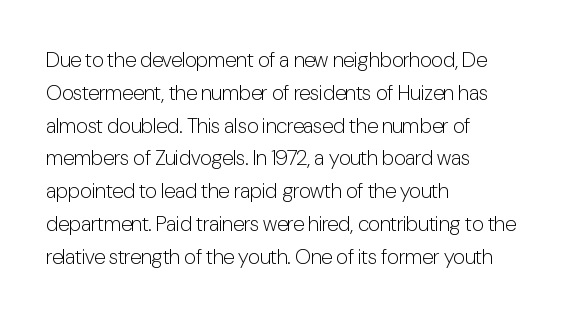
Q: Is the text bold? A: No.
Q: Is the text italic (slanted)? A: No, it is upright.
Q: Is the text underlined? A: No.
Q: How is the paragraph aligned? A: Left-aligned.
Q: Is the spacing between letters normal or unusually wide? A: Normal.
Q: Is the spacing between lines tight, normal or loose? A: Normal.
